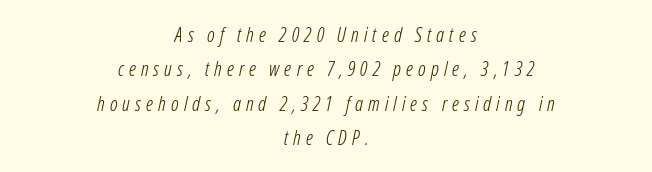
The image shows 20 px text type, italic (leaning right); set centered, line spacing 1.72x, unusually wide letter spacing (+0.25 em), not underlined.
